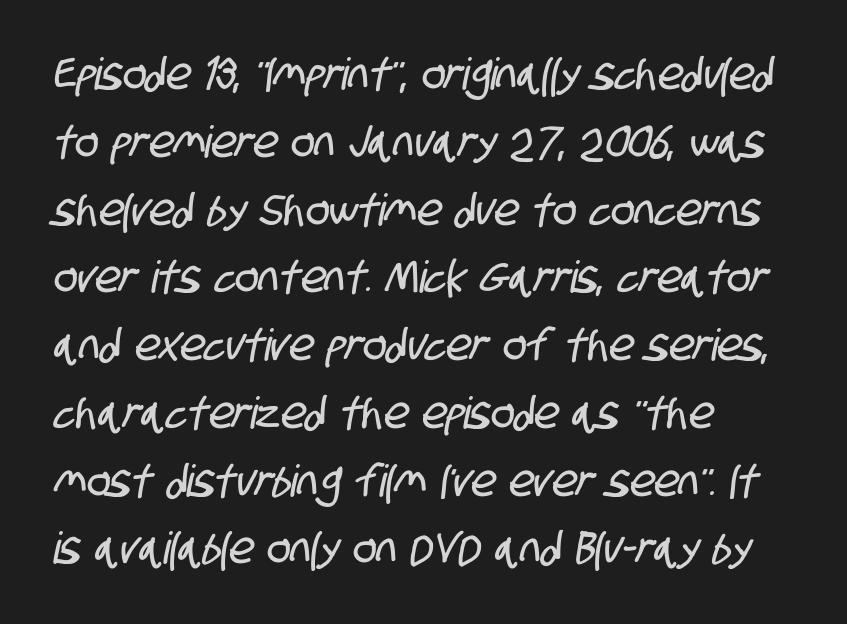
Q: Is the typeface a serif or a sans-serif typeface? A: Sans-serif.
Q: Is the text underlined? A: No.
Q: How is the paragraph aligned? A: Left-aligned.
Q: Is the spacing between letters normal or unusually wide? A: Normal.
Q: Is the spacing between lines tight, normal or loose? A: Normal.
Q: Width (condensed, normal, or wide)? A: Condensed.
Q: Stroke contrast? A: Low.
Q: x-height? A: Large.
Q: Monospaced? A: No.
